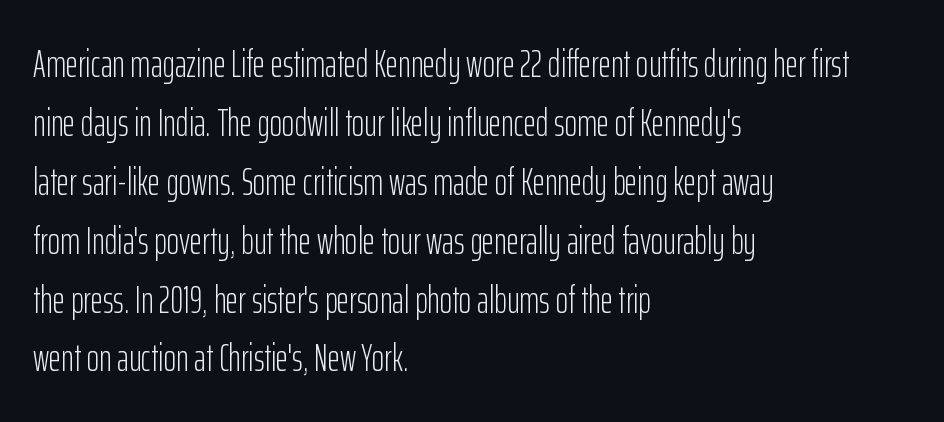
{"serif": "no", "italic": "no", "bold": "no", "weight": "light", "width": "condensed", "stroke_contrast": "low", "x_height": "medium", "monospaced": "no", "underline": "no", "align": "left", "line_spacing": "normal", "line_spacing_ratio": 1.55, "letter_spacing": "normal", "letter_spacing_em": 0.0, "glyph_px": 38}
